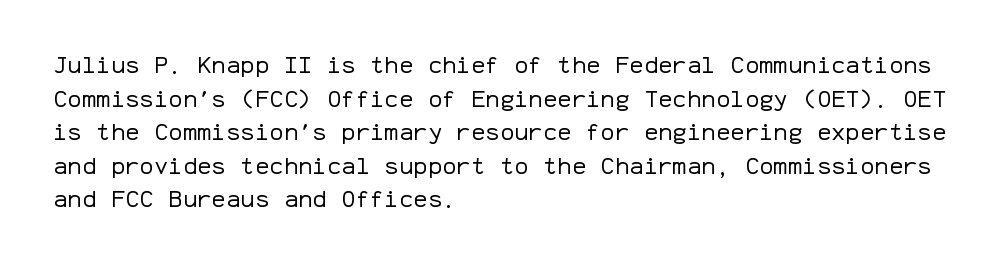
Q: Is the text bold? A: No.
Q: Is the text italic (slanted)? A: No, it is upright.
Q: Is the text underlined? A: No.
Q: How is the paragraph aligned? A: Left-aligned.
Q: Is the spacing between letters normal or unusually wide? A: Normal.
Q: Is the spacing between lines tight, normal or loose? A: Normal.
